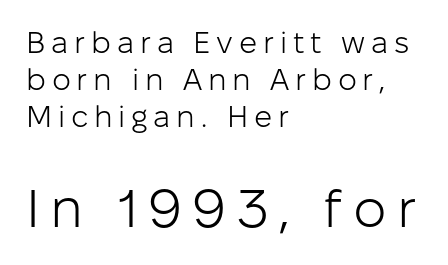
{"serif": "no", "italic": "no", "bold": "no", "weight": "light", "width": "normal", "stroke_contrast": "low", "x_height": "medium", "monospaced": "no", "underline": "no", "align": "left", "line_spacing_ratio": 1.23, "larger_block": "second", "size_ratio": 1.77, "glyph_px": 53}
